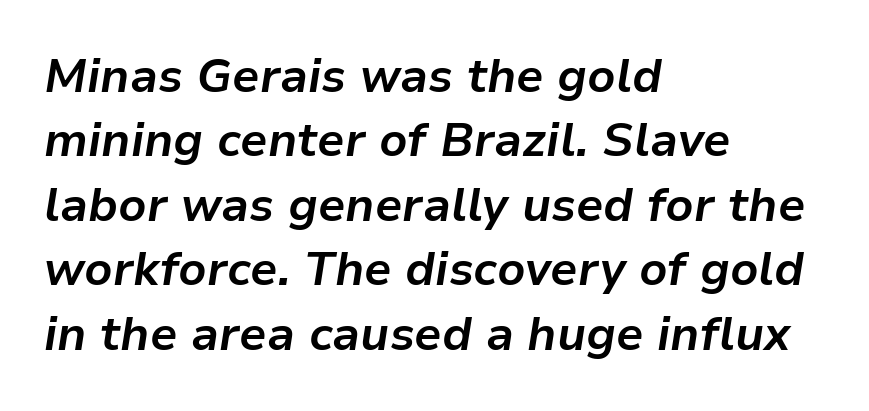
The letters advance in unequal steps, a hallmark of proportional type. What stands out about the letter spacing? Nothing — it is the standard amount. Horizontally, the lines are justified to the leading edge only. Lines of text with bare space underneath. The face used here has the dense, thick strokes of a bold.
